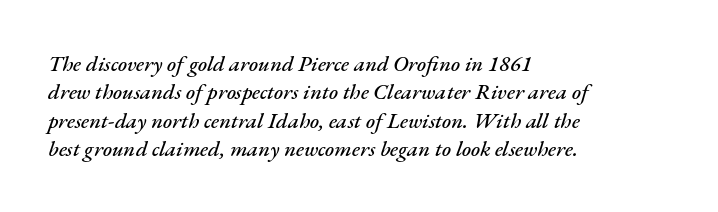
Here the glyphs are tracked normally, forming tight word shapes. The setting favours the left margin, as ordinary paragraphs usually do. Line spacing here is normal. Does the lettering tilt? It does — this is italic. Words float on clear page, feet unadorned.
